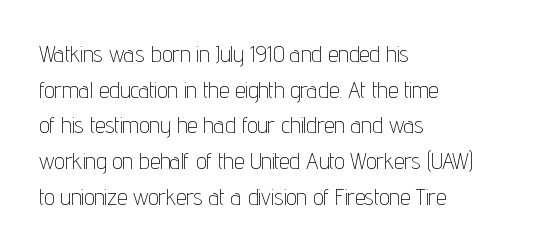
Q: Is the text bold? A: No.
Q: Is the text italic (slanted)? A: No, it is upright.
Q: Is the text underlined? A: No.
Q: How is the paragraph aligned? A: Left-aligned.
Q: Is the spacing between letters normal or unusually wide? A: Normal.
Q: Is the spacing between lines tight, normal or loose? A: Normal.
